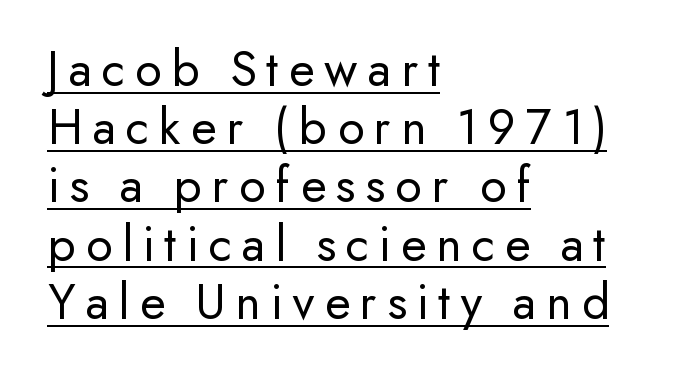
Q: Is the text bold? A: No.
Q: Is the text italic (slanted)? A: No, it is upright.
Q: Is the typeface a serif or a sans-serif typeface? A: Sans-serif.
Q: Is the text underlined? A: Yes.
Q: How is the paragraph aligned? A: Left-aligned.
Q: Is the spacing between lines tight, normal or loose? A: Tight.
Q: Width (condensed, normal, or wide)? A: Normal.
Q: Stroke contrast? A: Low.
Q: x-height? A: Small.
Q: Monospaced? A: No.
